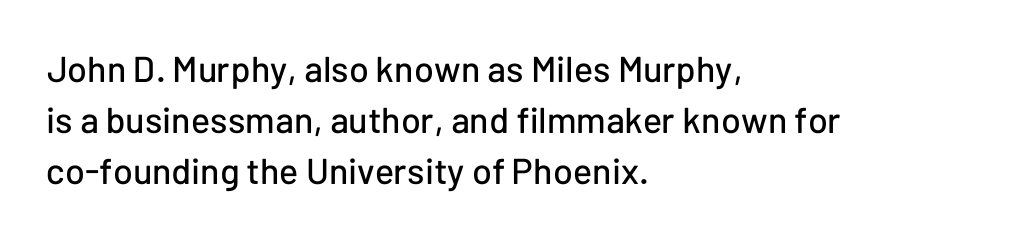
These lines sit exactly where default settings would place them. A typesetter would call this zero additional tracking. The glyphs are unaccompanied by any horizontal stroke below them. You could not count columns in this text — the font is proportionally spaced. Classification — sans serif. Every character sits straight up, as roman type does.
